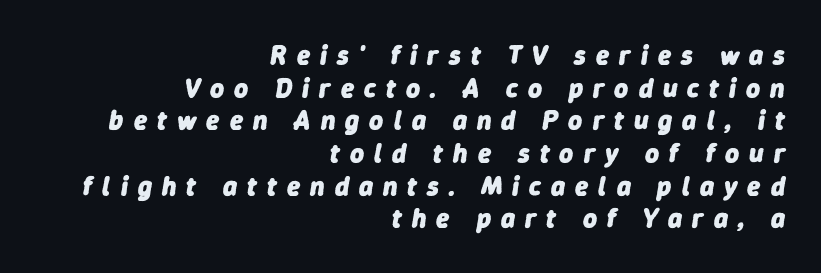
Q: Is the text bold? A: Yes.
Q: Is the text italic (slanted)? A: Yes, it leans right by about 9 degrees.
Q: Is the text underlined? A: No.
Q: How is the paragraph aligned? A: Right-aligned.
Q: Is the spacing between letters normal or unusually wide? A: Unusually wide.
